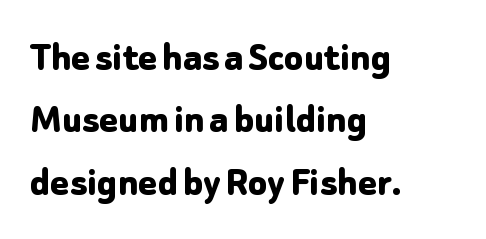
Q: Is the text bold? A: Yes.
Q: Is the text italic (slanted)? A: No, it is upright.
Q: Is the typeface a serif or a sans-serif typeface? A: Sans-serif.
Q: Is the text underlined? A: No.
Q: How is the paragraph aligned? A: Left-aligned.
Q: Is the spacing between letters normal or unusually wide? A: Normal.
Q: Is the spacing between lines tight, normal or loose? A: Normal.
Q: Width (condensed, normal, or wide)? A: Normal.
Q: Stroke contrast? A: Low.
Q: x-height? A: Medium.
Q: Monospaced? A: No.
